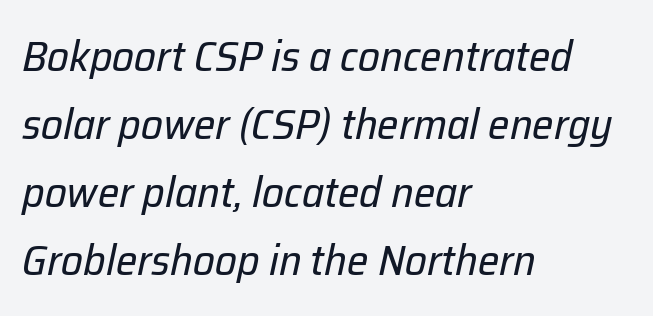
The area under the type is left untouched. These lines are rendered in a variable-pitch font. Baseline-to-baseline distance is the conventional proportion of letter height. Is the block centered? No — it sits flush against the left margin.
